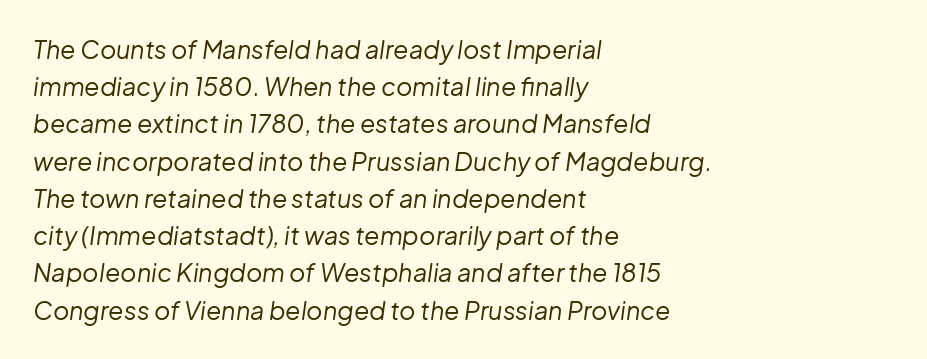
Caption: face not bold, strokes unweighted. Slant detected: the letters are inclined. In CSS terms this would be text-align: left. Compared with typical body copy, the letter spacing here is the same. Letters rest on an invisible, unmarked baseline.
